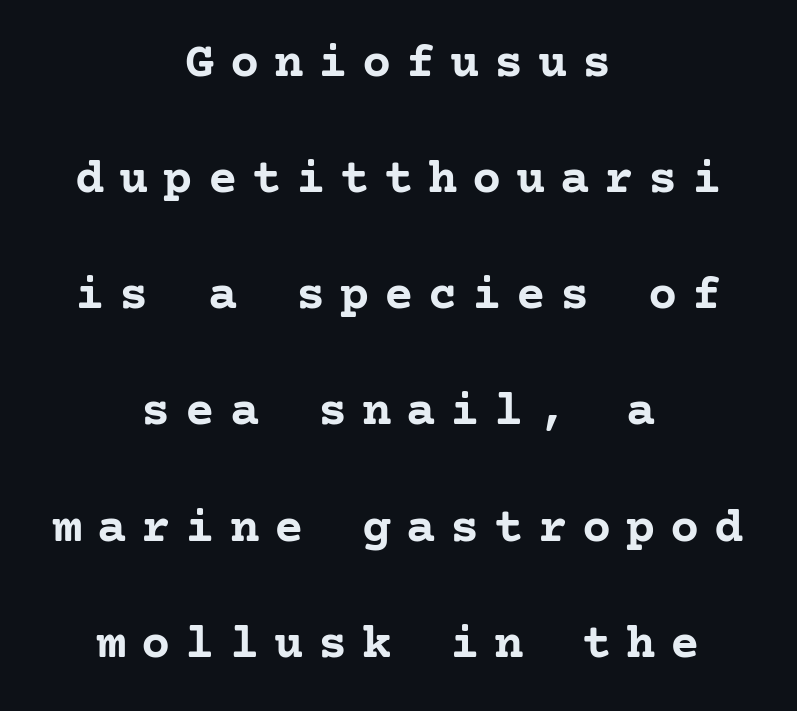
{"serif": "yes", "italic": "no", "bold": "yes", "weight": "semibold", "width": "normal", "stroke_contrast": "low", "x_height": "medium", "underline": "no", "align": "center", "line_spacing": "loose", "line_spacing_ratio": 2.37, "letter_spacing": "wide", "letter_spacing_em": 0.3, "glyph_px": 49}
